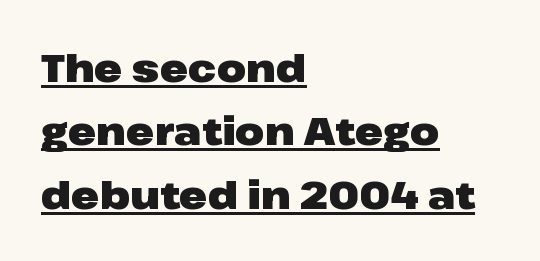
Q: Is the text bold? A: Yes.
Q: Is the text italic (slanted)? A: No, it is upright.
Q: Is the typeface a serif or a sans-serif typeface? A: Sans-serif.
Q: Is the text underlined? A: Yes.
Q: How is the paragraph aligned? A: Left-aligned.
Q: Is the spacing between letters normal or unusually wide? A: Normal.
Q: Is the spacing between lines tight, normal or loose? A: Normal.
Q: Width (condensed, normal, or wide)? A: Wide.
Q: Stroke contrast? A: Low.
Q: x-height? A: Medium.
Q: Monospaced? A: No.
